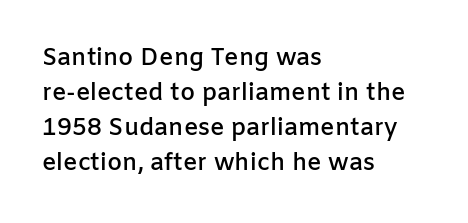
The image shows 24 px text type, upright; set left-aligned, normal line spacing (1.46x), normal letter spacing, not underlined.
